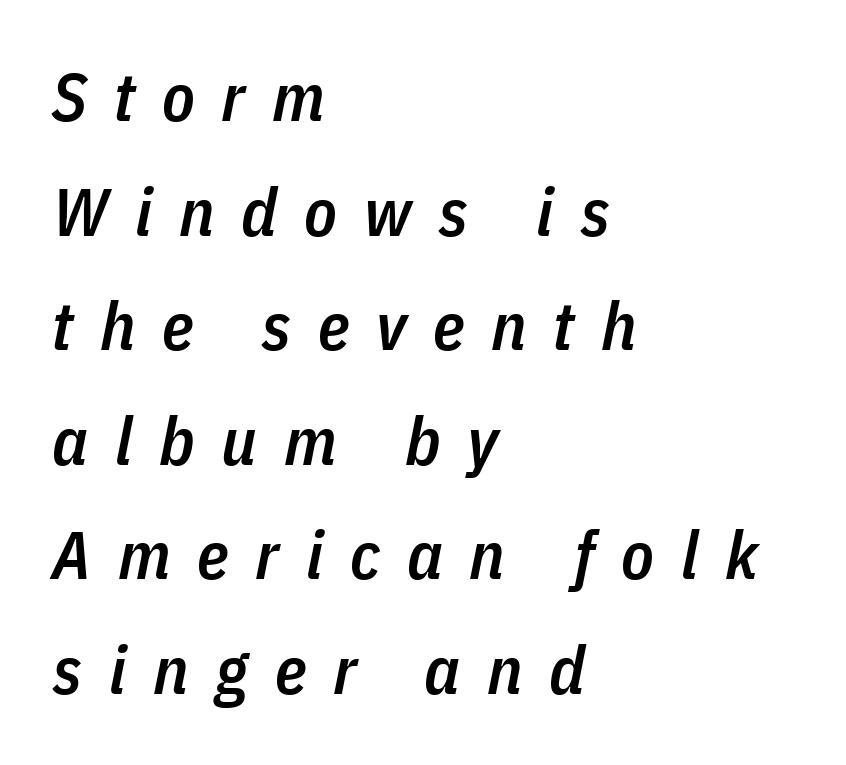
These lines are rendered in a variable-pitch font. Every row of glyphs begins at an identical x-position on the left. The rendering applies a slant to the glyphs. Strokes here are thickened, but only to semibold level. The baseline area is clear. Short note: letters widely spaced.
